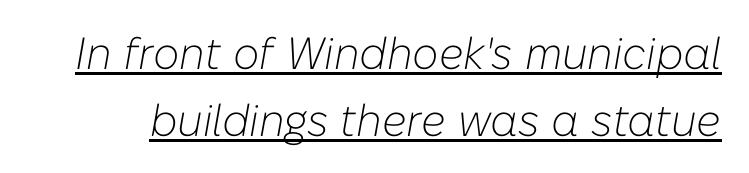
The image shows 45 px light type, italic (leaning right); set normal line spacing (1.48x), normal letter spacing, underlined; low stroke contrast and a medium x-height.
